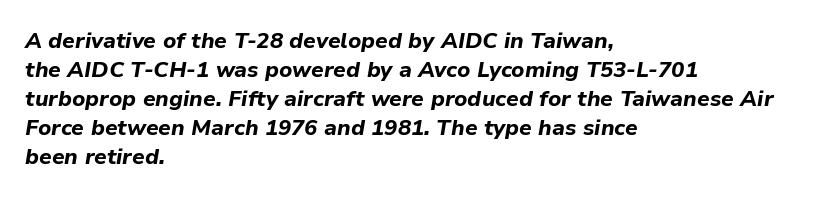
Pretty heavy lettering here — definitely bold. The passage is arranged the way most books set body copy — flush left. A typesetter would call this leading conventional body-copy spacing. The gaps between neighbouring characters are ordinary and unremarkable. A typesetter would mark this as italic. Check the space under the baseline: it is left empty.
